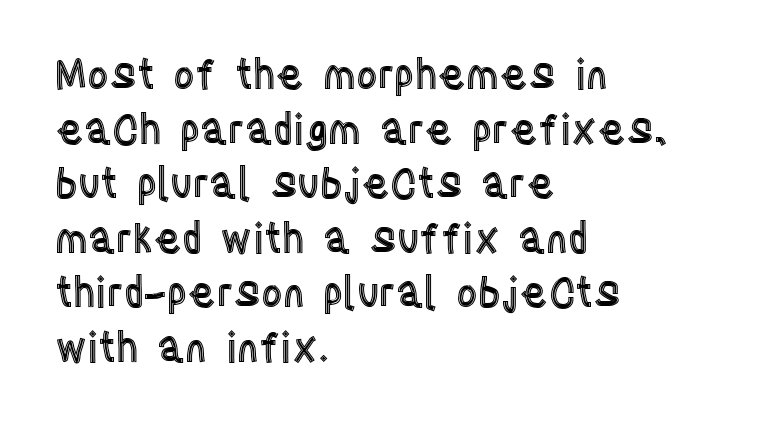
The image shows 41 px condensed type, upright; set left-aligned, normal line spacing (1.33x), normal letter spacing, not underlined; a large x-height.
